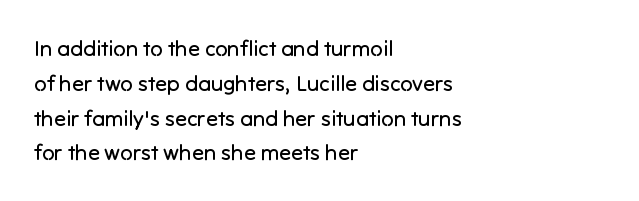
Q: Is the text bold? A: No.
Q: Is the text italic (slanted)? A: No, it is upright.
Q: Is the text underlined? A: No.
Q: How is the paragraph aligned? A: Left-aligned.
Q: Is the spacing between letters normal or unusually wide? A: Normal.
Q: Is the spacing between lines tight, normal or loose? A: Normal.
